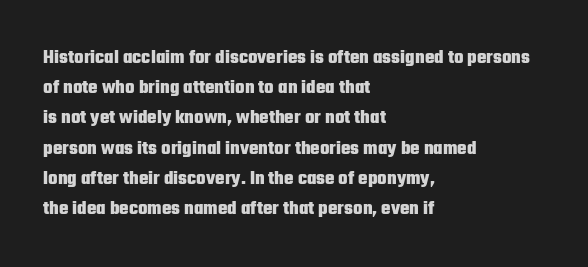
{"italic": "no", "bold": "yes", "underline": "no", "align": "left", "line_spacing": "normal", "line_spacing_ratio": 1.51, "letter_spacing": "normal", "letter_spacing_em": 0.0, "glyph_px": 20}
